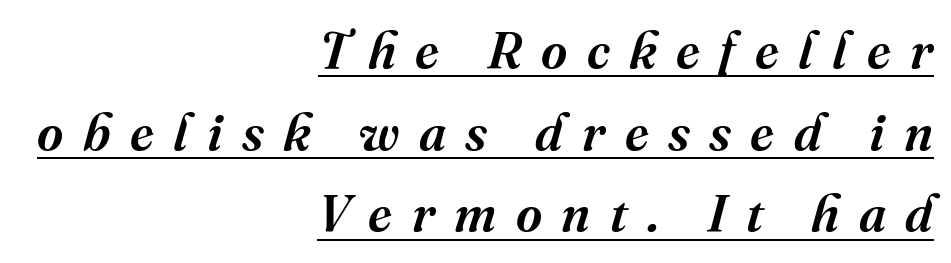
You could not count columns in this text — the font is proportionally spaced. Each line of the rendering has a horizontal stroke beneath the glyphs. Reading down the column, the eye jumps a familiar distance to each next line. Where is the straight margin? On the right.
